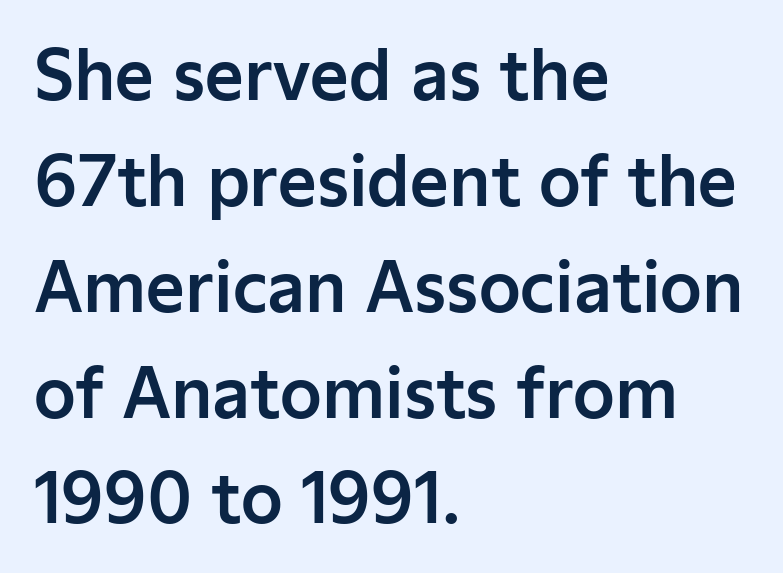
Q: Is the text italic (slanted)? A: No, it is upright.
Q: Is the typeface a serif or a sans-serif typeface? A: Sans-serif.
Q: Is the text underlined? A: No.
Q: How is the paragraph aligned? A: Left-aligned.
Q: Is the spacing between letters normal or unusually wide? A: Normal.
Q: Is the spacing between lines tight, normal or loose? A: Normal.
Q: Width (condensed, normal, or wide)? A: Normal.
Q: Stroke contrast? A: Low.
Q: x-height? A: Medium.
Q: Monospaced? A: No.
